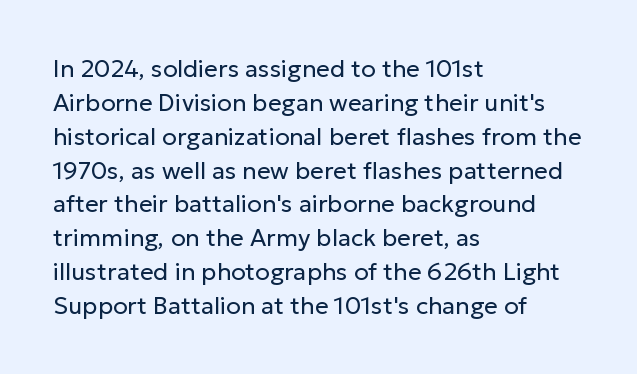
{"italic": "no", "bold": "no", "underline": "no", "align": "left", "line_spacing": "normal", "line_spacing_ratio": 1.41, "letter_spacing": "normal", "letter_spacing_em": 0.0, "glyph_px": 24}
